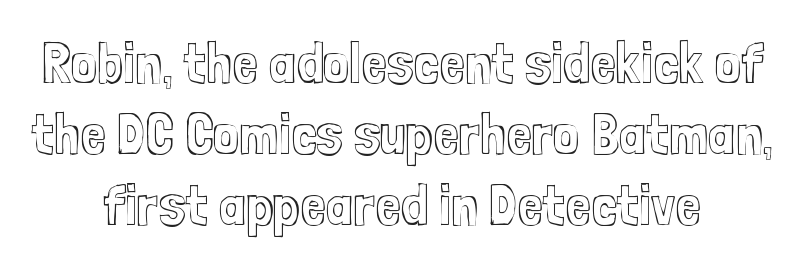
In terms of letterspacing, this is plain default setting. The letters stand straight up with perfectly vertical stems. The passage shown is typed in a proportional face where columns would drift. Unmarked baselines from the first word to the last. A student would call this center alignment; a typographer would say set centered.
